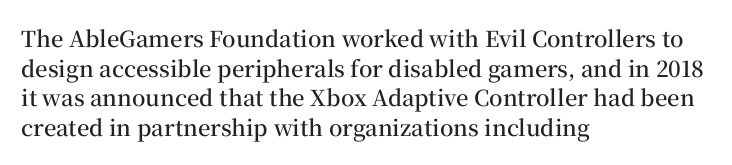
{"italic": "no", "bold": "semi", "underline": "no", "align": "left", "line_spacing": "normal", "line_spacing_ratio": 1.35, "letter_spacing": "normal", "letter_spacing_em": 0.0, "glyph_px": 22}
